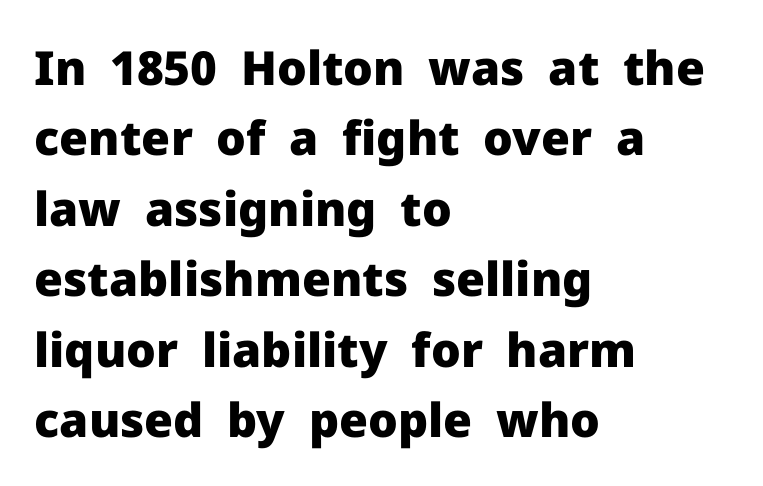
Q: Is the text bold? A: Yes.
Q: Is the text italic (slanted)? A: No, it is upright.
Q: Is the typeface a serif or a sans-serif typeface? A: Sans-serif.
Q: Is the text underlined? A: No.
Q: How is the paragraph aligned? A: Left-aligned.
Q: Is the spacing between letters normal or unusually wide? A: Normal.
Q: Is the spacing between lines tight, normal or loose? A: Normal.
Q: Width (condensed, normal, or wide)? A: Normal.
Q: Stroke contrast? A: Low.
Q: x-height? A: Medium.
Q: Monospaced? A: No.
